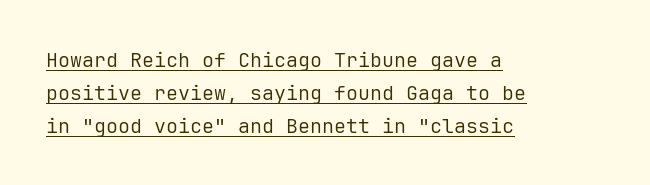
Decoration check: the copy is underlined. It's the straight-up-and-down kind of type. Caption: standard tracking, unaltered. Whoever set this chose a conventional vertical rhythm. This is not heavy type; no bold has been used.
